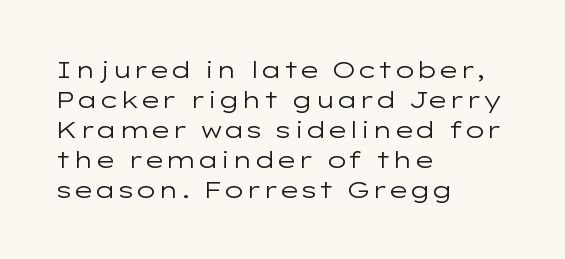
Q: Is the text bold? A: No.
Q: Is the text italic (slanted)? A: No, it is upright.
Q: Is the text underlined? A: No.
Q: How is the paragraph aligned? A: Left-aligned.
Q: Is the spacing between letters normal or unusually wide? A: Normal.
Q: Is the spacing between lines tight, normal or loose? A: Normal.
